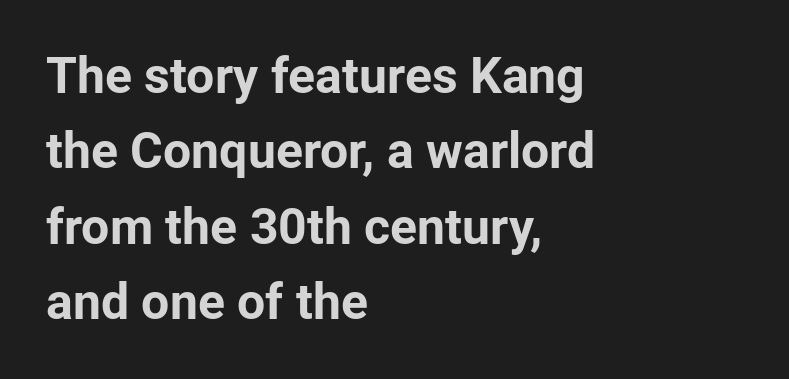
{"serif": "no", "italic": "no", "bold": "yes", "weight": "bold", "width": "normal", "stroke_contrast": "low", "x_height": "medium", "monospaced": "no", "underline": "no", "align": "left", "line_spacing": "normal", "line_spacing_ratio": 1.51, "letter_spacing": "normal", "letter_spacing_em": 0.0, "glyph_px": 50}
